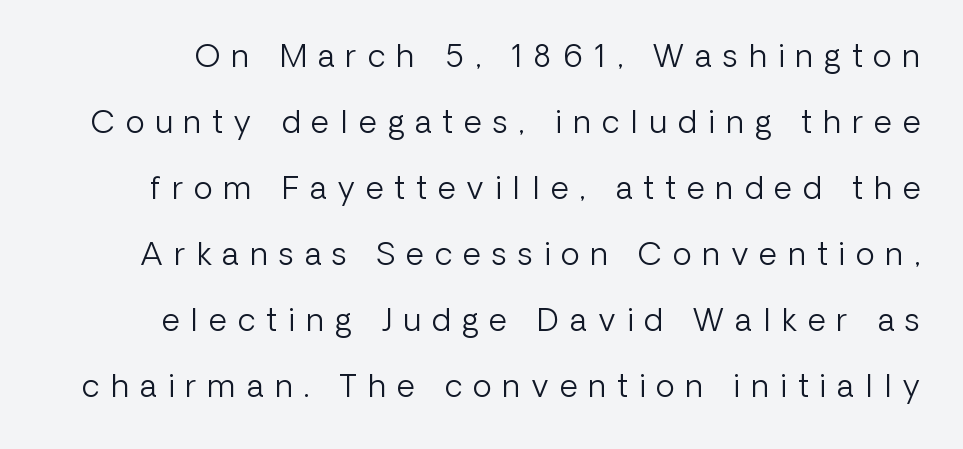
{"serif": "no", "italic": "no", "bold": "no", "weight": "light", "width": "normal", "stroke_contrast": "low", "x_height": "medium", "monospaced": "no", "underline": "no", "line_spacing": "loose", "line_spacing_ratio": 2.13, "letter_spacing": "wide", "letter_spacing_em": 0.36, "glyph_px": 31}
